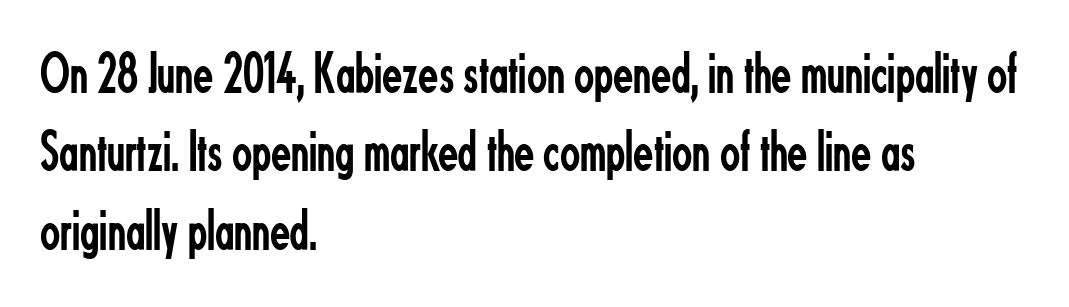
The image shows 59 px regular-weight, condensed sans-serif type, upright; set left-aligned, normal line spacing (1.33x), normal letter spacing, not underlined; low stroke contrast and a small x-height.
